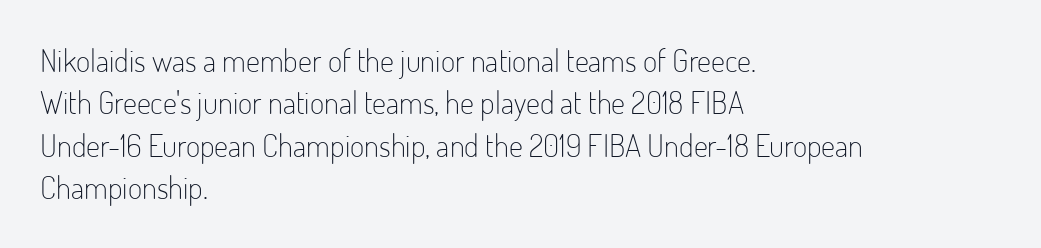
Q: Is the text bold? A: No.
Q: Is the text italic (slanted)? A: No, it is upright.
Q: Is the typeface a serif or a sans-serif typeface? A: Sans-serif.
Q: Is the text underlined? A: No.
Q: How is the paragraph aligned? A: Left-aligned.
Q: Is the spacing between letters normal or unusually wide? A: Normal.
Q: Is the spacing between lines tight, normal or loose? A: Normal.
Q: Width (condensed, normal, or wide)? A: Condensed.
Q: Stroke contrast? A: Low.
Q: x-height? A: Small.
Q: Monospaced? A: No.
